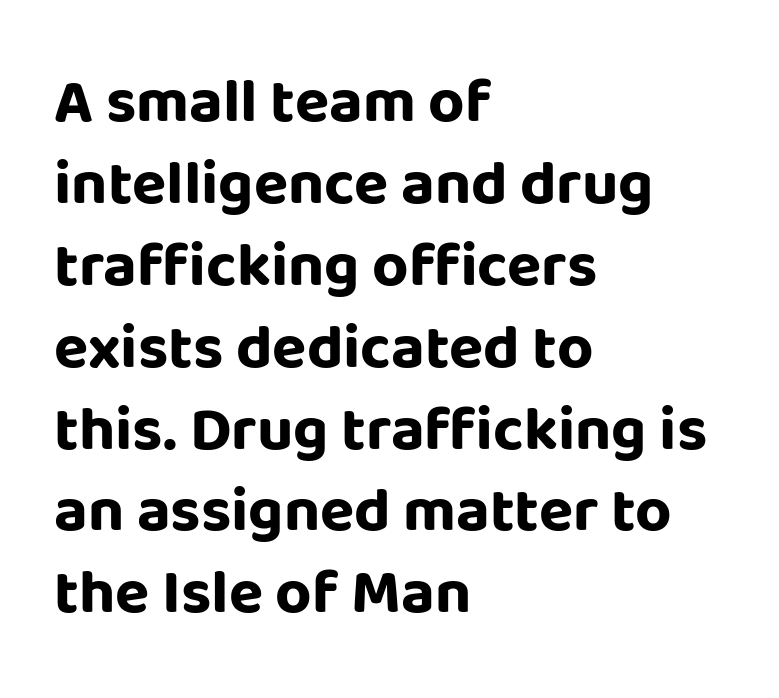
Q: Is the text bold? A: Yes.
Q: Is the text italic (slanted)? A: No, it is upright.
Q: Is the typeface a serif or a sans-serif typeface? A: Sans-serif.
Q: Is the text underlined? A: No.
Q: How is the paragraph aligned? A: Left-aligned.
Q: Is the spacing between letters normal or unusually wide? A: Normal.
Q: Is the spacing between lines tight, normal or loose? A: Normal.
Q: Width (condensed, normal, or wide)? A: Normal.
Q: Stroke contrast? A: Low.
Q: x-height? A: Large.
Q: Monospaced? A: No.
